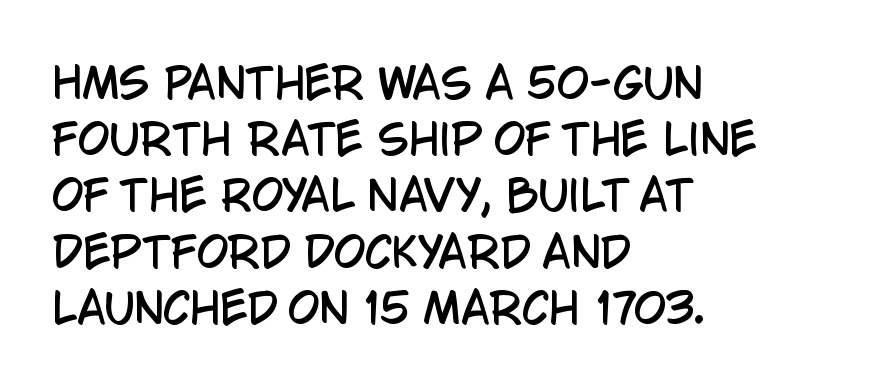
Q: Is the text italic (slanted)? A: No, it is upright.
Q: Is the typeface a serif or a sans-serif typeface? A: Sans-serif.
Q: Is the text underlined? A: No.
Q: How is the paragraph aligned? A: Left-aligned.
Q: Is the spacing between letters normal or unusually wide? A: Normal.
Q: Is the spacing between lines tight, normal or loose? A: Normal.
Q: Width (condensed, normal, or wide)? A: Condensed.
Q: Stroke contrast? A: Low.
Q: x-height? A: Large.
Q: Monospaced? A: No.
